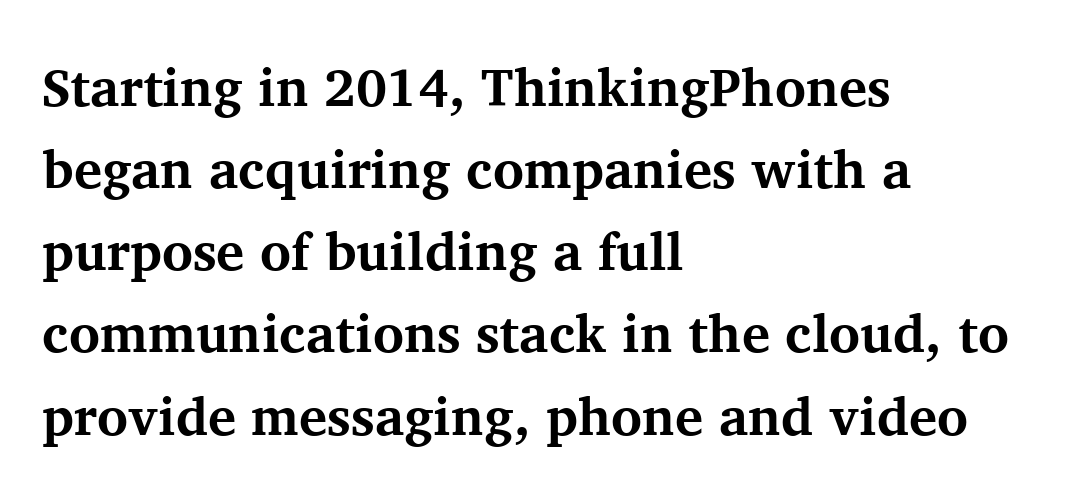
The image shows 53 px bold serif type, upright; set left-aligned, normal line spacing (1.55x), normal letter spacing, not underlined; medium stroke contrast and a medium x-height.
